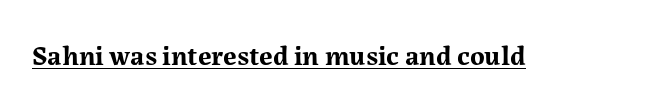
{"serif": "yes", "italic": "no", "bold": "yes", "weight": "bold", "width": "normal", "stroke_contrast": "medium", "x_height": "medium", "monospaced": "no", "underline": "yes", "letter_spacing": "normal", "letter_spacing_em": 0.0, "glyph_px": 28}
